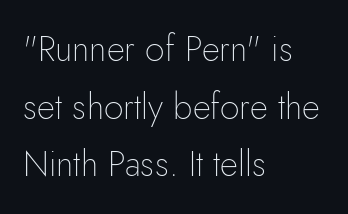
Q: Is the text bold? A: No.
Q: Is the text italic (slanted)? A: No, it is upright.
Q: Is the typeface a serif or a sans-serif typeface? A: Sans-serif.
Q: Is the text underlined? A: No.
Q: How is the paragraph aligned? A: Left-aligned.
Q: Is the spacing between letters normal or unusually wide? A: Normal.
Q: Is the spacing between lines tight, normal or loose? A: Normal.
Q: Width (condensed, normal, or wide)? A: Normal.
Q: Stroke contrast? A: Low.
Q: x-height? A: Small.
Q: Monospaced? A: No.
